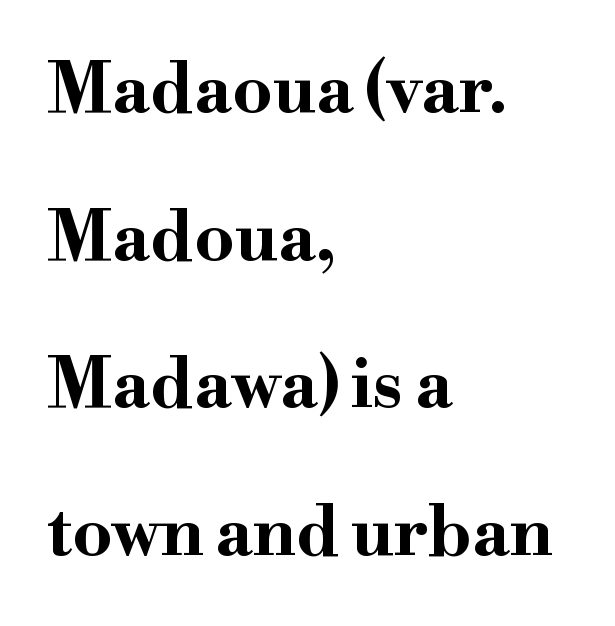
{"serif": "yes", "italic": "no", "bold": "yes", "weight": "bold", "width": "wide", "stroke_contrast": "high", "x_height": "small", "monospaced": "no", "underline": "no", "align": "left", "line_spacing": "loose", "line_spacing_ratio": 2.11, "letter_spacing": "normal", "letter_spacing_em": 0.0, "glyph_px": 70}
